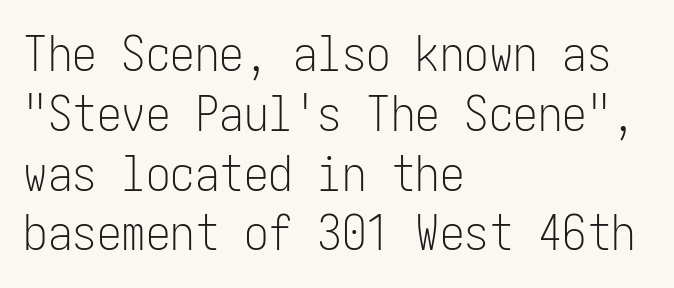
Q: Is the text bold? A: No.
Q: Is the text italic (slanted)? A: No, it is upright.
Q: Is the typeface a serif or a sans-serif typeface? A: Sans-serif.
Q: Is the text underlined? A: No.
Q: How is the paragraph aligned? A: Left-aligned.
Q: Is the spacing between letters normal or unusually wide? A: Normal.
Q: Width (condensed, normal, or wide)? A: Condensed.
Q: Stroke contrast? A: Low.
Q: x-height? A: Medium.
